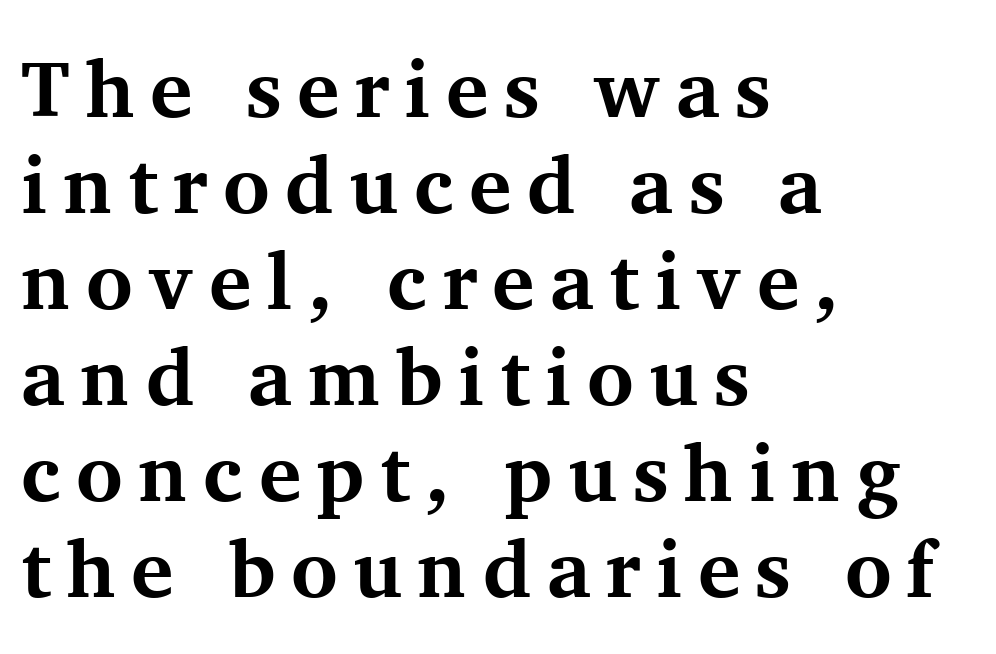
The image shows 80 px bold serif type, upright; set left-aligned, line spacing 1.2x, not underlined; medium stroke contrast and a medium x-height.
